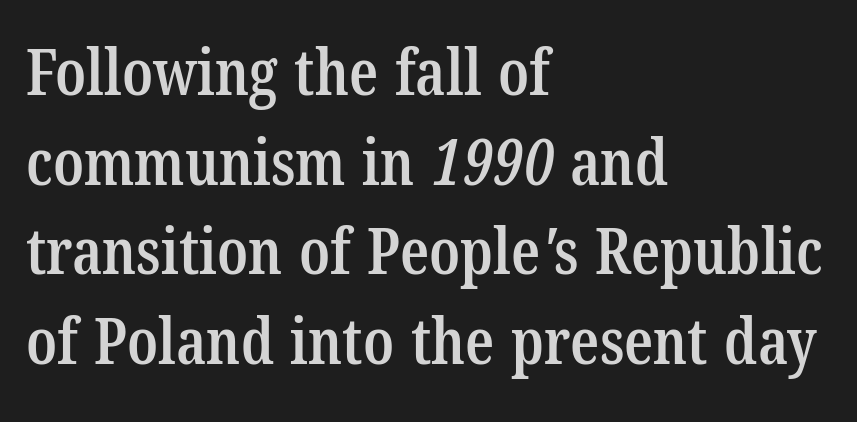
The image shows 64 px semibold, condensed serif type; set left-aligned, normal line spacing (1.4x), normal letter spacing, not underlined; low stroke contrast and a medium x-height.
